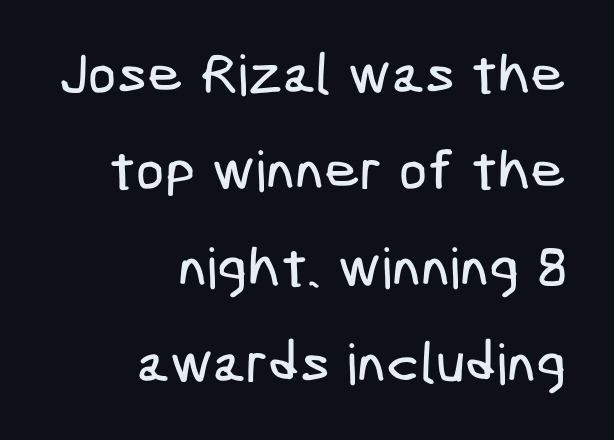
Q: Is the typeface a serif or a sans-serif typeface? A: Sans-serif.
Q: Is the text underlined? A: No.
Q: How is the paragraph aligned? A: Right-aligned.
Q: Is the spacing between letters normal or unusually wide? A: Normal.
Q: Width (condensed, normal, or wide)? A: Condensed.
Q: Stroke contrast? A: Low.
Q: x-height? A: Medium.
